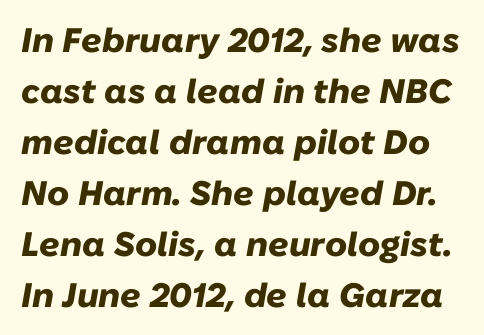
The image shows 34 px heavy type, italic (leaning right); set normal line spacing (1.5x), normal letter spacing, not underlined; low stroke contrast and a medium x-height.
